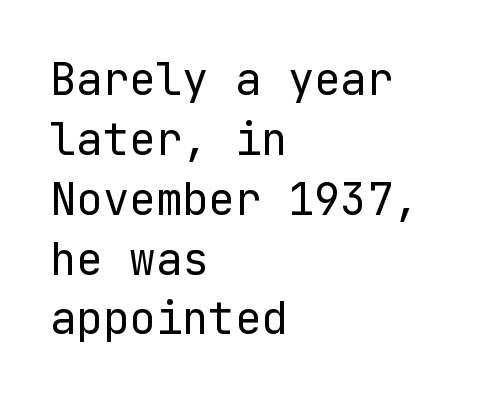
Look at the bottom of the vertical strokes: they stop flat, with no serifs. This rendering uses left alignment, leaving the right contour irregular. Beneath every word, the page is bare. Nothing heavy about these letters — not bold at all. Nobody touched the tracking dial on this one.
